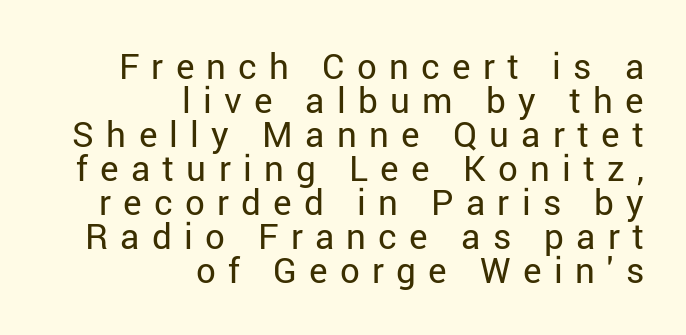
{"serif": "no", "italic": "no", "bold": "no", "weight": "regular", "width": "normal", "stroke_contrast": "low", "x_height": "medium", "monospaced": "no", "underline": "no", "align": "right", "line_spacing": "tight", "line_spacing_ratio": 0.97, "letter_spacing": "wide", "letter_spacing_em": 0.35, "glyph_px": 35}
